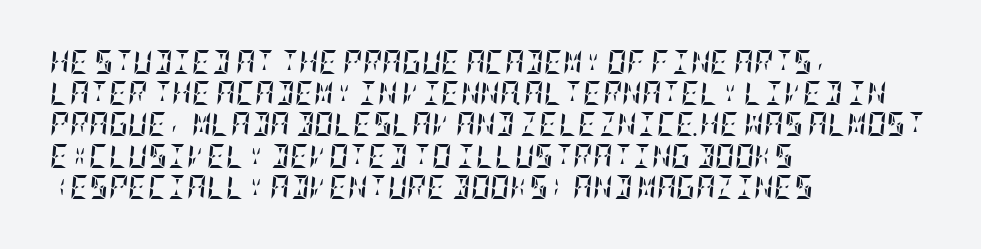
The letters are bold, with thick, heavy strokes. There is no visible air inserted between adjacent glyphs. The gap between lines stays unmarked. The setting favours the left margin, as ordinary paragraphs usually do. Looking at the ascenders, they clearly lean. Leading: standard.
